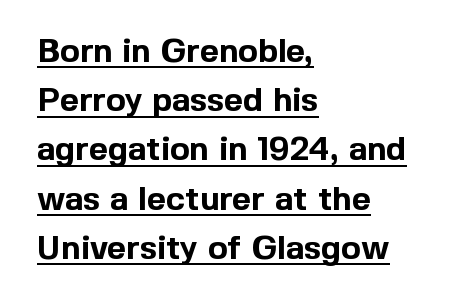
Typesetter's note: full bold, strokes at maximum text heaviness. Summary of vertical rhythm: regular, with standard interline spacing. A typesetter would call this proportional, since set widths differ per character. Honestly, the underline is the first thing you notice here.
